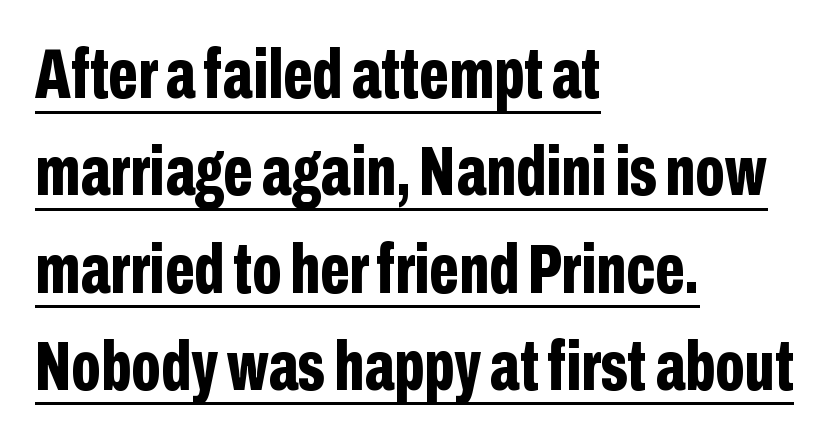
Q: Is the text bold? A: Yes.
Q: Is the text italic (slanted)? A: No, it is upright.
Q: Is the typeface a serif or a sans-serif typeface? A: Sans-serif.
Q: Is the text underlined? A: Yes.
Q: How is the paragraph aligned? A: Left-aligned.
Q: Is the spacing between letters normal or unusually wide? A: Normal.
Q: Is the spacing between lines tight, normal or loose? A: Normal.
Q: Width (condensed, normal, or wide)? A: Condensed.
Q: Stroke contrast? A: Low.
Q: x-height? A: Medium.
Q: Monospaced? A: No.
